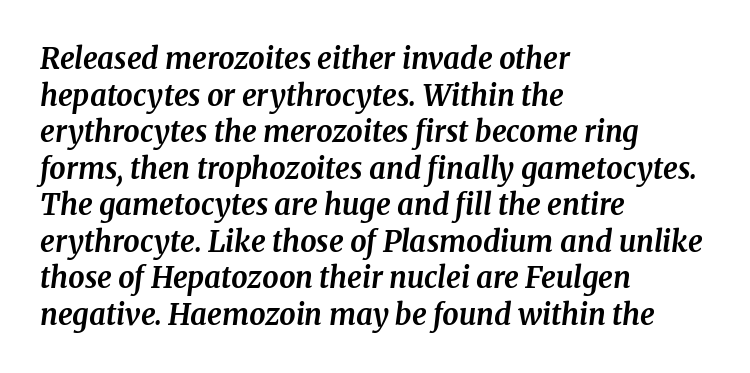
These lines were composed using italics. The lines are quadded left. Compared with typical body copy, the letter spacing here is the same. Serif or sans? Serif — the stroke terminals have little feet. This sample has the flowing, uneven cadence of proportional lettering. Check the space under the baseline: it is left empty.
